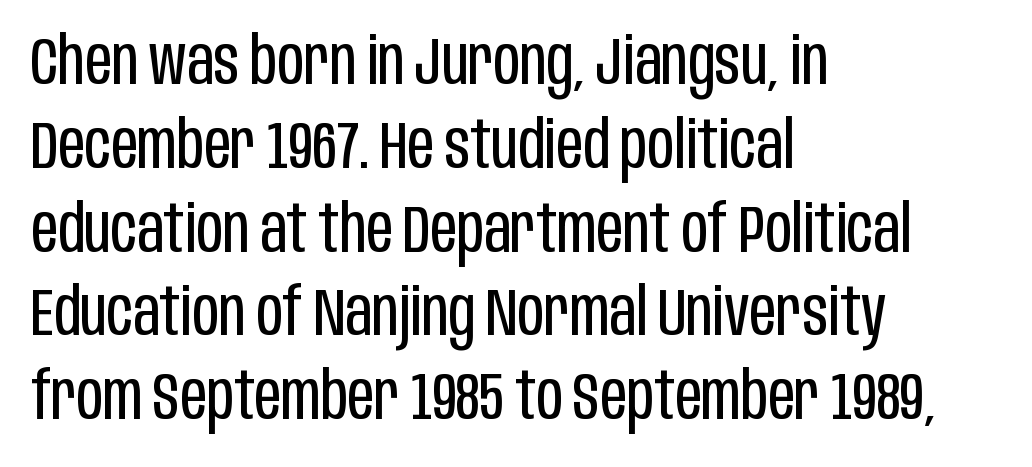
Q: Is the text bold? A: No.
Q: Is the text italic (slanted)? A: No, it is upright.
Q: Is the typeface a serif or a sans-serif typeface? A: Sans-serif.
Q: Is the text underlined? A: No.
Q: How is the paragraph aligned? A: Left-aligned.
Q: Is the spacing between letters normal or unusually wide? A: Normal.
Q: Is the spacing between lines tight, normal or loose? A: Normal.
Q: Width (condensed, normal, or wide)? A: Condensed.
Q: Stroke contrast? A: Low.
Q: x-height? A: Large.
Q: Monospaced? A: No.
